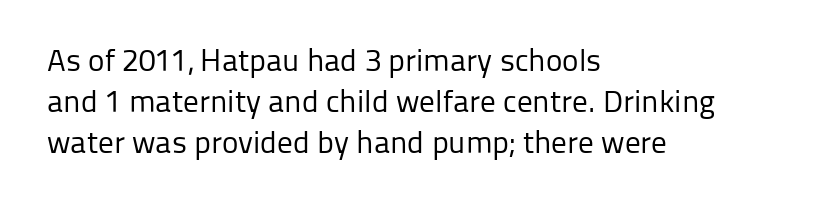
The lines sit at an ordinary, default distance from one another. The typesetter chose a ragged-right arrangement here. Serif or sans? Sans — the stroke terminals are bare. Nobody touched the tracking dial on this one. No heavy texture on the line: the type isn't bold.
